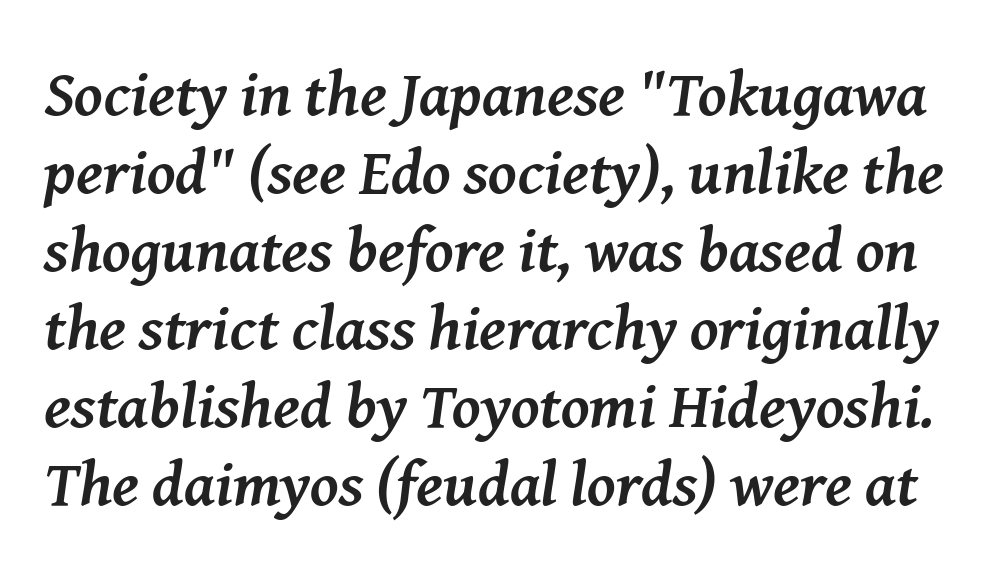
The image shows 64 px semibold serif type, italic (leaning right); set line spacing 1.22x, normal letter spacing, not underlined; medium stroke contrast and a medium x-height.
